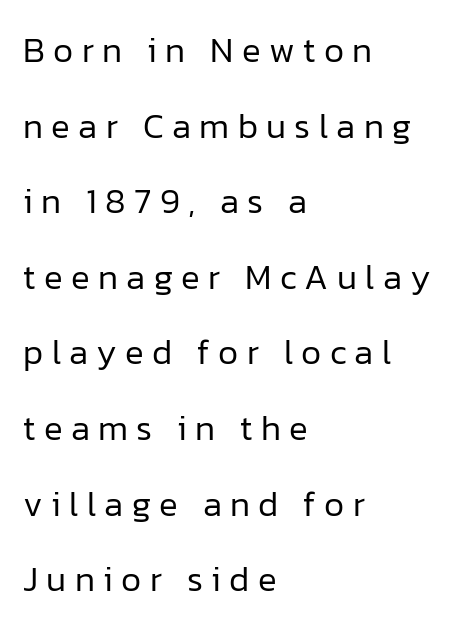
This sample has the flowing, uneven cadence of proportional lettering. The line-height multiplier appears high, well above default. Teacher's note: observe the even left margin — that is flush-left alignment. Unmarked baselines from the first word to the last. The tracking jumps out immediately: characters are airy and widely separated.
